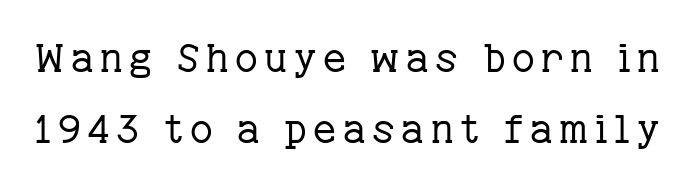
Note: serifs present on the glyphs. Does the lettering tilt? It doesn't — this is upright. The passage shown is not underscored anywhere. This reads as an unemphasized weight, regular at the heaviest. Is this a fixed-width face? No — the glyphs have proportional, varying widths.
